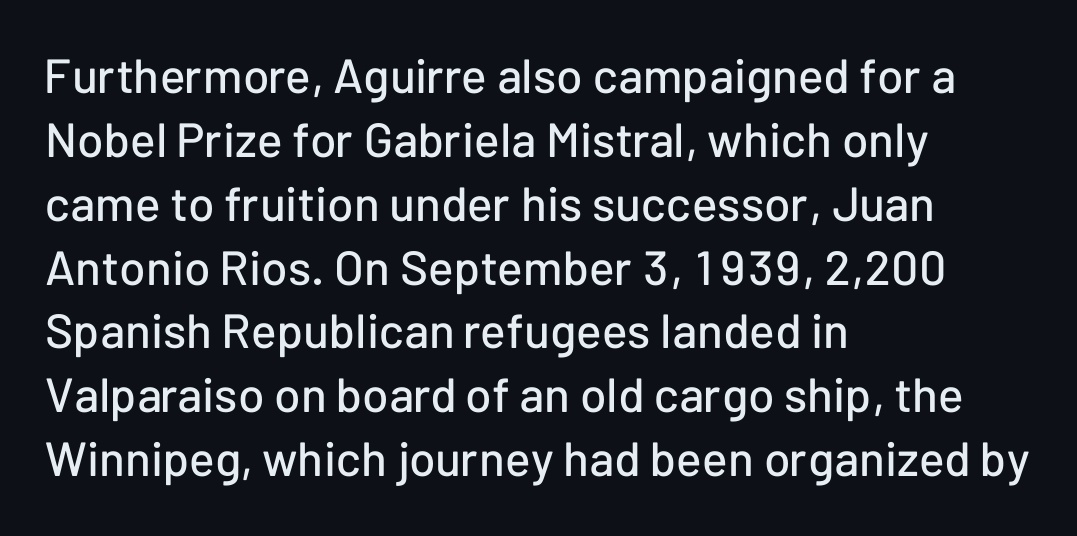
Q: Is the text italic (slanted)? A: No, it is upright.
Q: Is the typeface a serif or a sans-serif typeface? A: Sans-serif.
Q: Is the text underlined? A: No.
Q: How is the paragraph aligned? A: Left-aligned.
Q: Is the spacing between letters normal or unusually wide? A: Normal.
Q: Is the spacing between lines tight, normal or loose? A: Normal.
Q: Width (condensed, normal, or wide)? A: Normal.
Q: Stroke contrast? A: Low.
Q: x-height? A: Medium.
Q: Monospaced? A: No.
